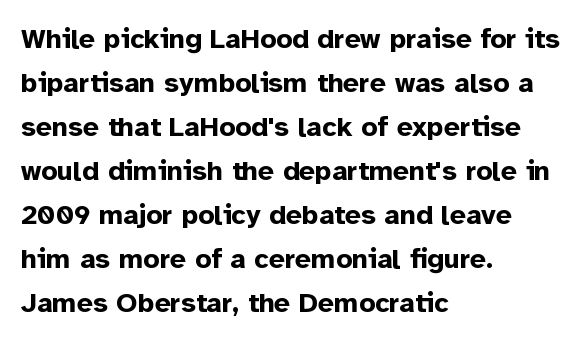
Q: Is the text bold? A: Yes.
Q: Is the text italic (slanted)? A: No, it is upright.
Q: Is the typeface a serif or a sans-serif typeface? A: Sans-serif.
Q: Is the text underlined? A: No.
Q: How is the paragraph aligned? A: Left-aligned.
Q: Is the spacing between letters normal or unusually wide? A: Normal.
Q: Is the spacing between lines tight, normal or loose? A: Normal.
Q: Width (condensed, normal, or wide)? A: Normal.
Q: Stroke contrast? A: Low.
Q: x-height? A: Medium.
Q: Monospaced? A: No.
